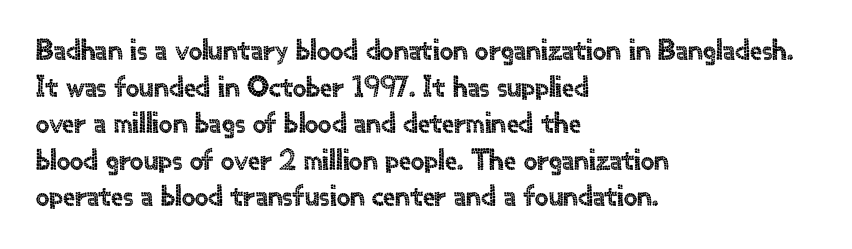
Compared with typical body copy, the letter spacing here is the same. Are there feet on the stems? There aren't — it's a sans. The words here are not underlined. Vertical strokes here are truly vertical. Spacing verdict: proportional, widths tailored to each character. A student would call this left alignment; a typographer would say flush left, rag right.
